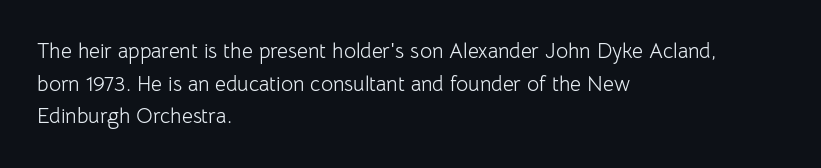
The axis of the letterforms is exactly vertical. Here the glyphs are tracked normally, forming tight word shapes. Descenders hang freely into open space. Line beginnings align vertically; line endings do not. The rows are spaced the way most documents space them.
